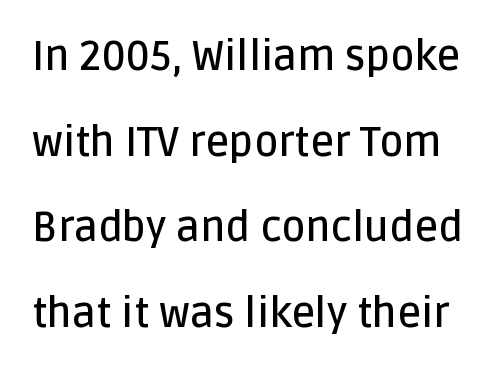
The image shows 41 px semibold sans-serif type, upright; set loose line spacing (2.09x), normal letter spacing, not underlined; low stroke contrast and a large x-height.
